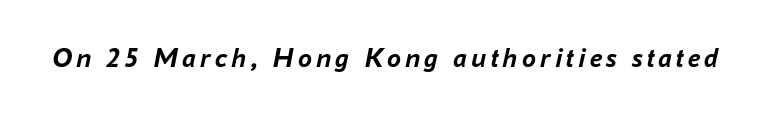
{"italic": "yes", "lean": "right", "slant_degrees": 16, "bold": "yes", "weight": "semibold", "width": "normal", "stroke_contrast": "low", "x_height": "medium", "monospaced": "no", "underline": "no", "glyph_px": 28}
